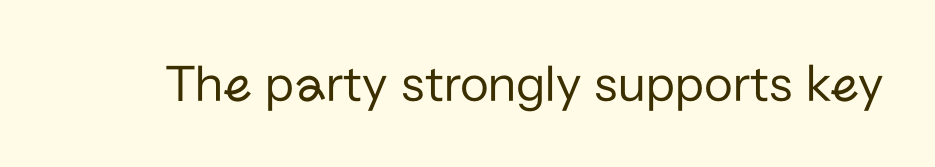
No feet cap the strokes, marking this as sans-serif type. How are the letters spaced? Ordinarily, with no added tracking. Heft: none added — not bold. These lines are rendered in a variable-pitch font.
